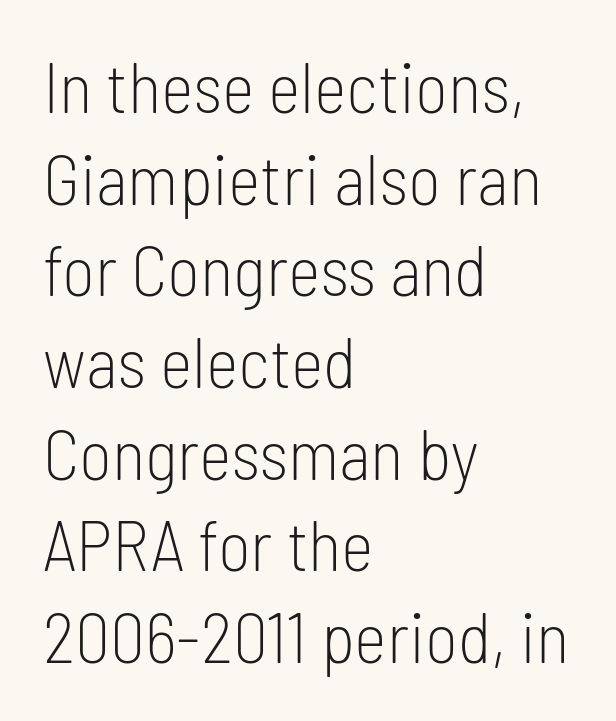
{"serif": "no", "italic": "no", "bold": "no", "weight": "light", "width": "condensed", "stroke_contrast": "low", "x_height": "medium", "monospaced": "no", "underline": "no", "align": "left", "line_spacing": "normal", "line_spacing_ratio": 1.31, "letter_spacing": "normal", "letter_spacing_em": 0.0, "glyph_px": 70}
